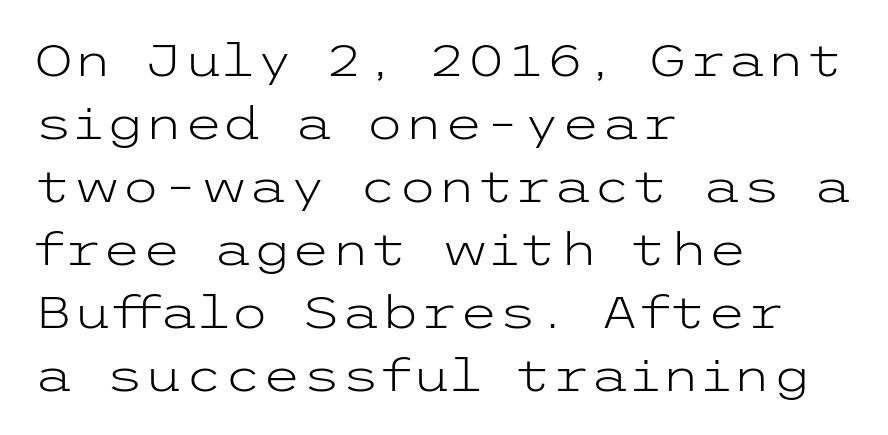
The image shows 45 px light, wide sans-serif type, upright; set left-aligned, normal line spacing (1.4x), normal letter spacing, not underlined; low stroke contrast and a medium x-height.
